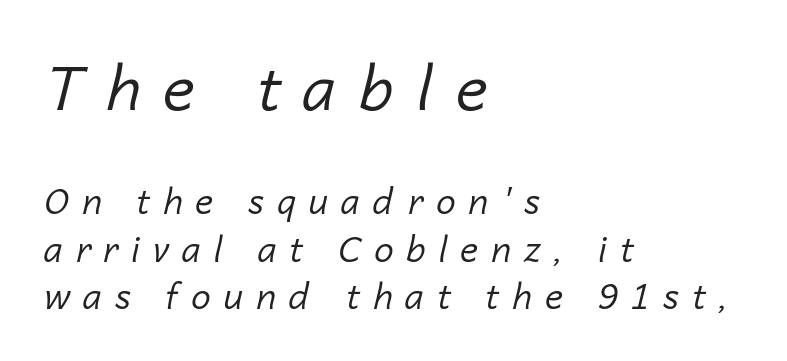
The space directly below the letters is spotless. An italicized treatment has been applied to the whole sample. Students, note that the glyphs here are deliberately spaced far apart. The passage shown is typed in a proportional face where columns would drift. If you measured baseline to baseline, you'd find a middling distance.
